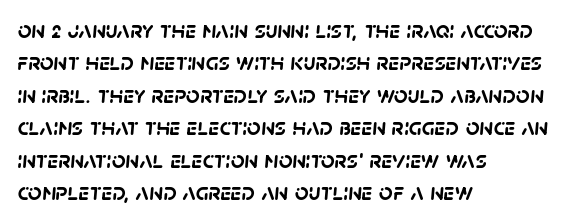
{"bold": "yes", "underline": "no", "align": "left", "line_spacing": "normal", "line_spacing_ratio": 1.35, "letter_spacing": "normal", "letter_spacing_em": 0.0, "glyph_px": 24}
